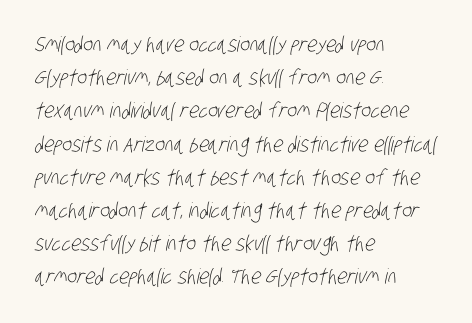
Q: Is the text bold? A: No.
Q: Is the text underlined? A: No.
Q: How is the paragraph aligned? A: Left-aligned.
Q: Is the spacing between letters normal or unusually wide? A: Normal.
Q: Is the spacing between lines tight, normal or loose? A: Normal.
